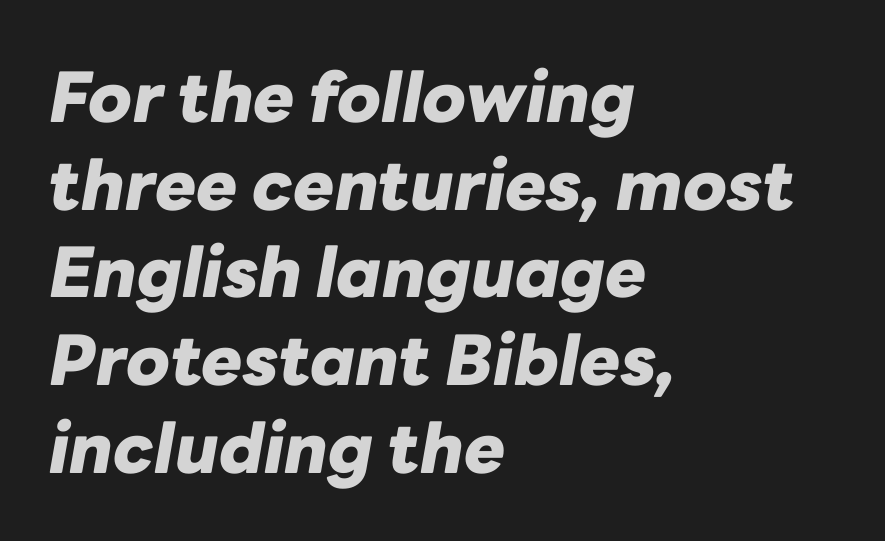
The image shows 69 px heavy type, italic (leaning right); set left-aligned, normal line spacing (1.27x), normal letter spacing, not underlined; low stroke contrast and a medium x-height.
